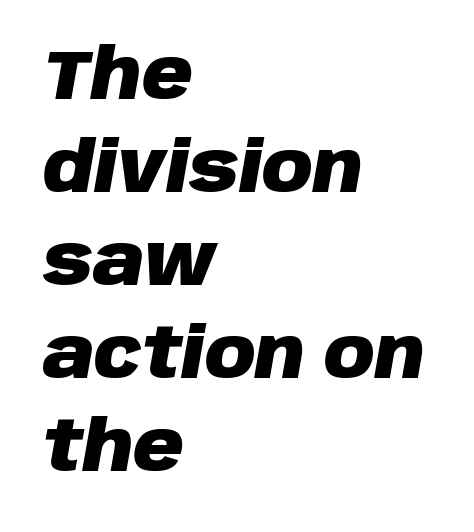
{"italic": "yes", "lean": "right", "slant_degrees": 10, "bold": "yes", "weight": "heavy", "width": "normal", "stroke_contrast": "low", "x_height": "large", "monospaced": "no", "underline": "no", "align": "left", "line_spacing": "normal", "line_spacing_ratio": 1.33, "letter_spacing": "normal", "letter_spacing_em": 0.0, "glyph_px": 70}
